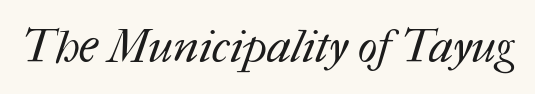
The image shows 46 px regular-weight type; set normal letter spacing, not underlined; medium stroke contrast and a medium x-height.
